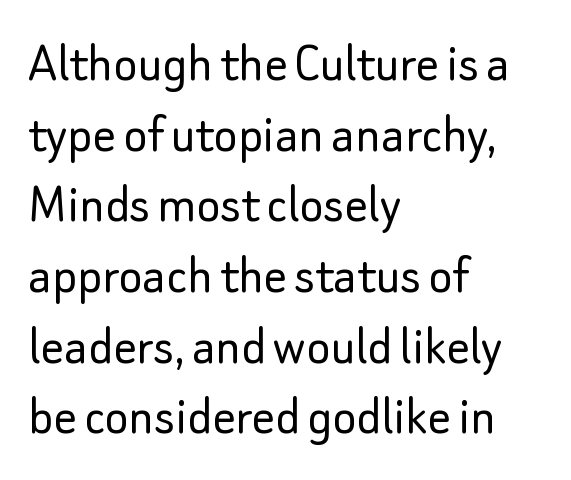
{"serif": "no", "italic": "no", "bold": "no", "weight": "light", "width": "normal", "stroke_contrast": "low", "x_height": "small", "monospaced": "no", "underline": "no", "align": "left", "line_spacing_ratio": 1.24, "letter_spacing": "normal", "letter_spacing_em": 0.0, "glyph_px": 57}
